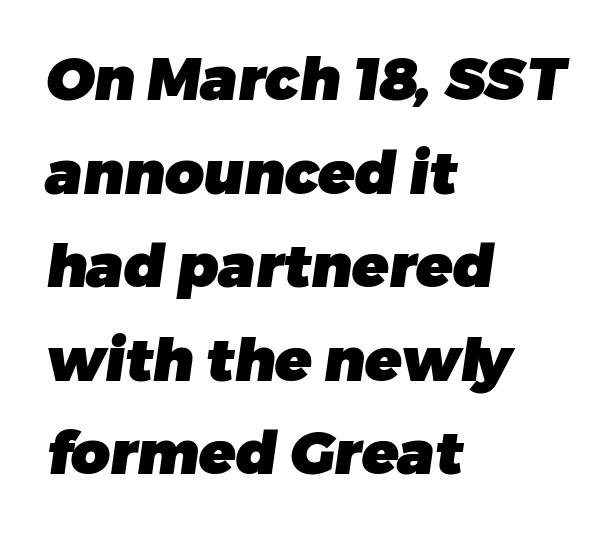
A student would call this left alignment; a typographer would say flush left, rag right. Looks like regular typesetting: each glyph gets only the width it needs. Letter spacing: default. Quick note: interline space is typical.
